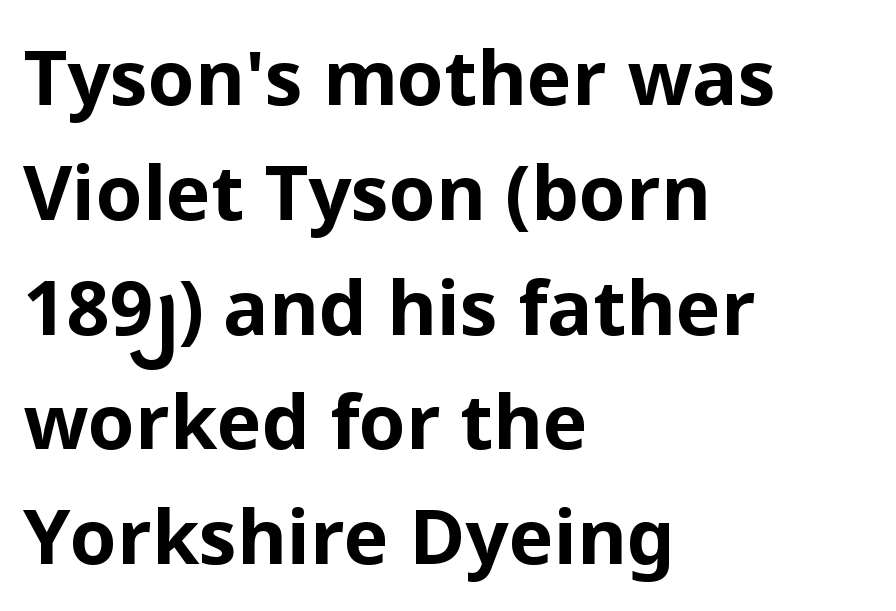
{"serif": "no", "italic": "no", "bold": "yes", "weight": "bold", "width": "normal", "stroke_contrast": "low", "x_height": "medium", "monospaced": "no", "underline": "no", "align": "left", "line_spacing": "normal", "line_spacing_ratio": 1.51, "letter_spacing": "normal", "letter_spacing_em": 0.0, "glyph_px": 76}
